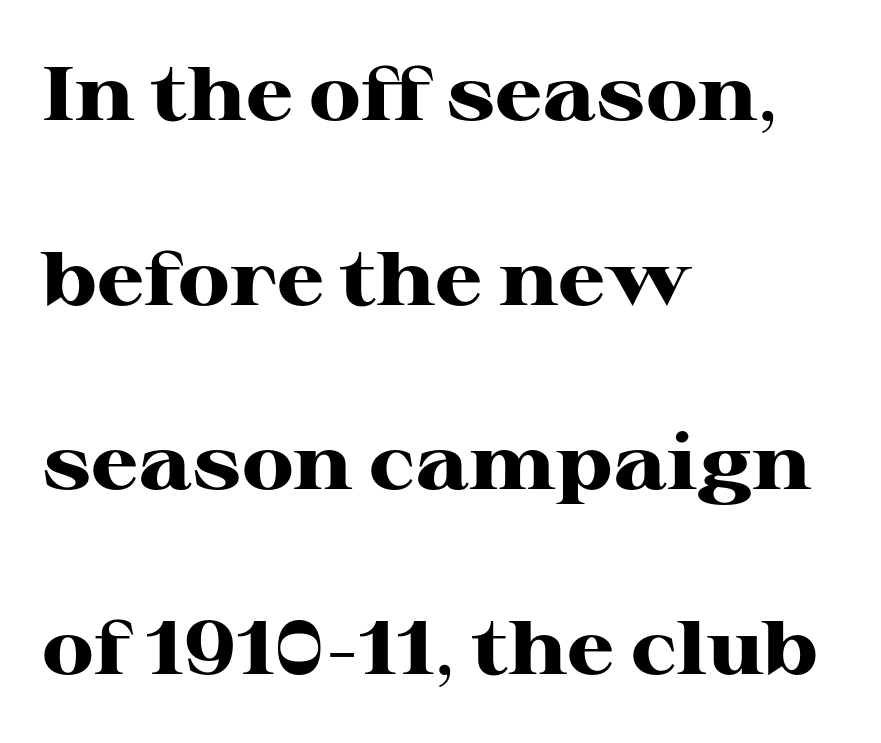
Check under the words: just untouched page. The line-height multiplier appears high, well above default. Proportional: the letters do not fall into vertical columns. What weight is shown? A full bold with thick strokes. The line texture is even and compact thanks to regular tracking. Posture: upright roman.
